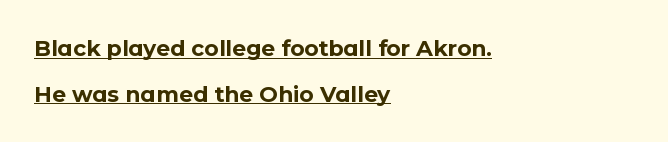
Notice how the stems are strictly vertical — no italics here. These characters rest on top of a visible drawn line. Does extra space separate the letters? No, they use regular spacing. Strong, thick strokes mark this as bold type.
